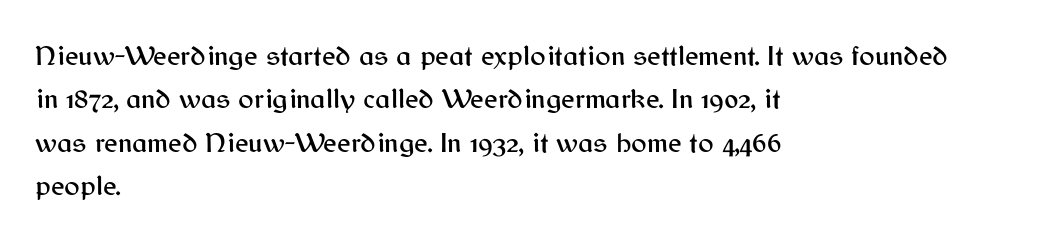
{"serif": "no", "italic": "no", "width": "normal", "stroke_contrast": "medium", "x_height": "medium", "monospaced": "no", "underline": "no", "align": "left", "line_spacing": "normal", "line_spacing_ratio": 1.5, "letter_spacing": "normal", "letter_spacing_em": 0.0, "glyph_px": 29}
